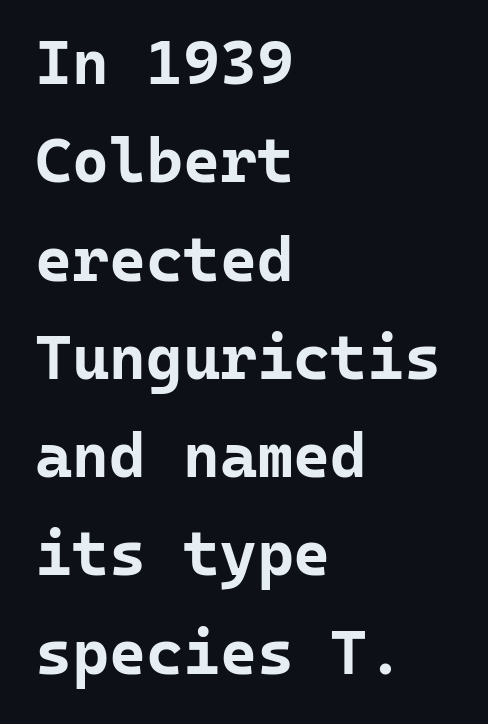
{"serif": "no", "italic": "no", "bold": "yes", "weight": "bold", "width": "normal", "stroke_contrast": "low", "x_height": "medium", "monospaced": "yes", "underline": "no", "align": "left", "line_spacing": "normal", "line_spacing_ratio": 1.56, "letter_spacing": "normal", "letter_spacing_em": 0.0, "glyph_px": 63}
